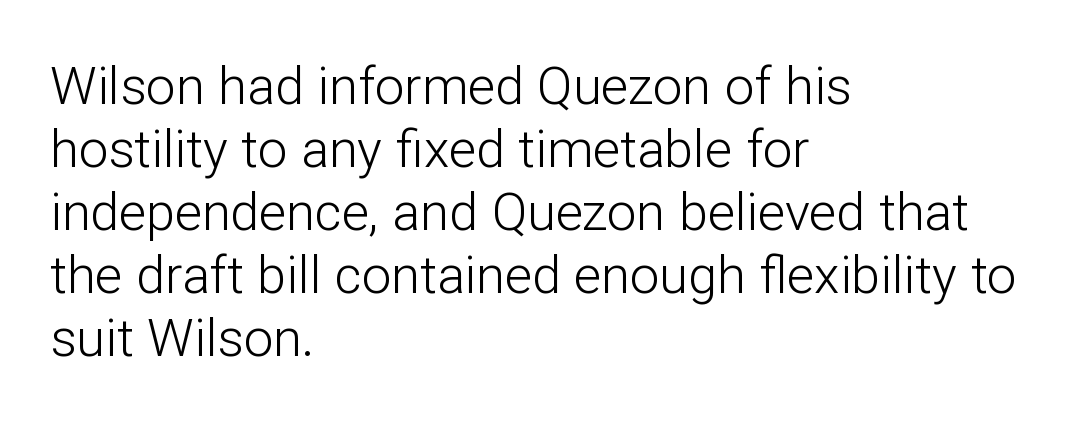
The image shows 52 px light sans-serif type, upright; set left-aligned, line spacing 1.21x, normal letter spacing, not underlined; low stroke contrast and a medium x-height.
